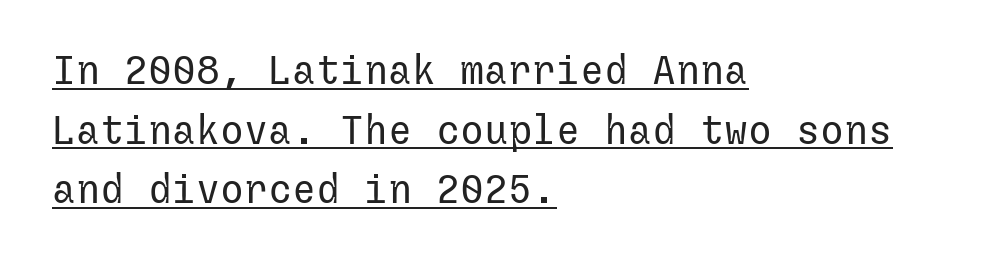
{"serif": "no", "italic": "no", "bold": "no", "weight": "regular", "width": "normal", "stroke_contrast": "low", "x_height": "medium", "underline": "yes", "align": "left", "line_spacing": "normal", "line_spacing_ratio": 1.49, "letter_spacing": "normal", "letter_spacing_em": 0.0, "glyph_px": 40}
